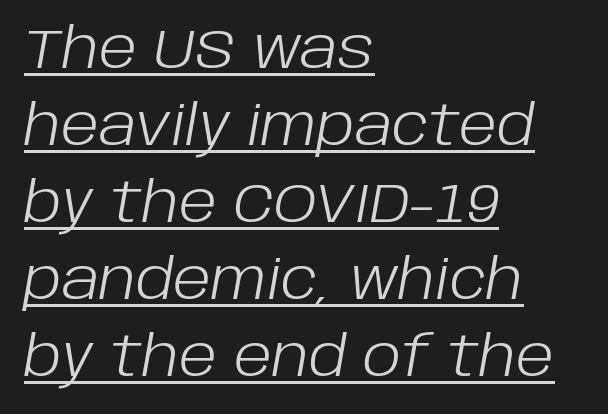
{"italic": "yes", "lean": "right", "slant_degrees": 10, "bold": "no", "weight": "light", "width": "normal", "stroke_contrast": "low", "x_height": "large", "monospaced": "no", "underline": "yes", "align": "left", "line_spacing": "normal", "line_spacing_ratio": 1.4, "letter_spacing": "normal", "letter_spacing_em": 0.0, "glyph_px": 55}
